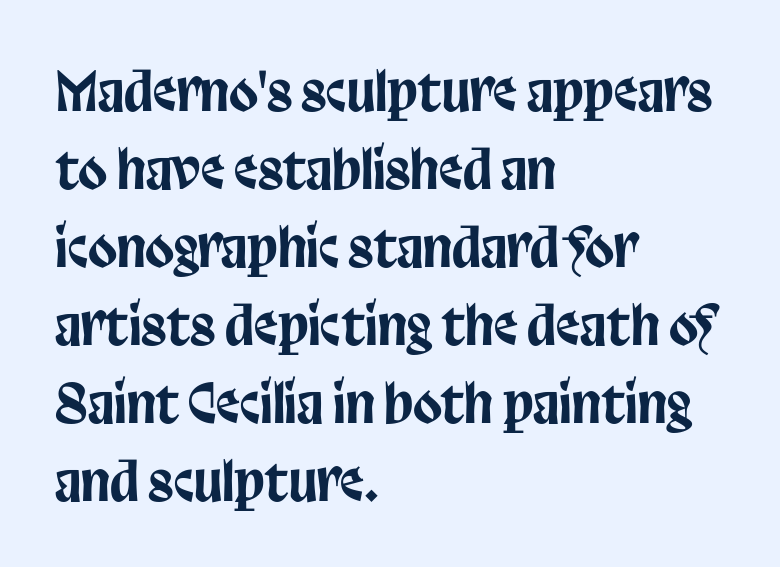
Varying glyph widths throughout — classic text-font behaviour. Horizontal bands of white between lines are of average thickness. The font family rendered here belongs to the sans-serif group. A roman cut, with each character standing at attention.
